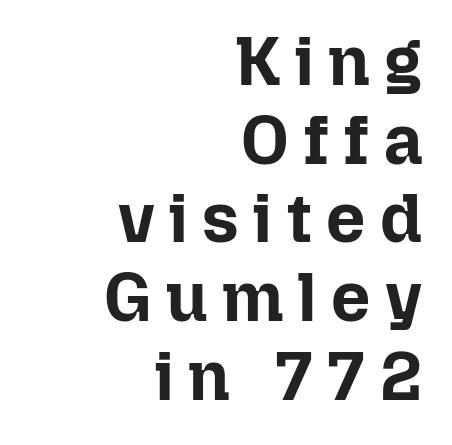
Every row of glyphs terminates at an identical x-position on the right. Descenders hang freely into open space. The line texture is sparse and dotted thanks to wide tracking. Regarding leading, the lines here are crowded together.
